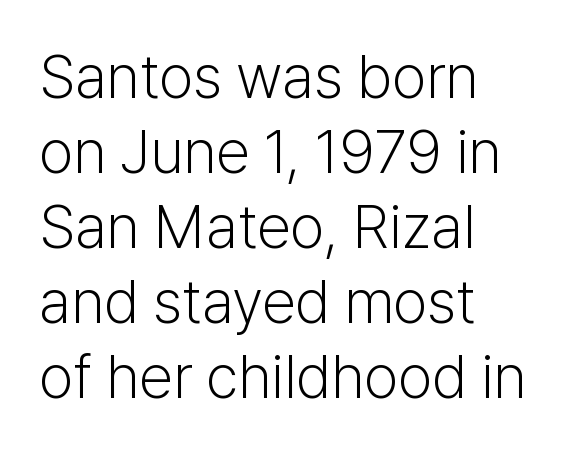
{"serif": "no", "italic": "no", "bold": "no", "weight": "light", "width": "normal", "stroke_contrast": "low", "x_height": "medium", "monospaced": "no", "underline": "no", "align": "left", "line_spacing_ratio": 1.23, "letter_spacing": "normal", "letter_spacing_em": 0.0, "glyph_px": 61}
